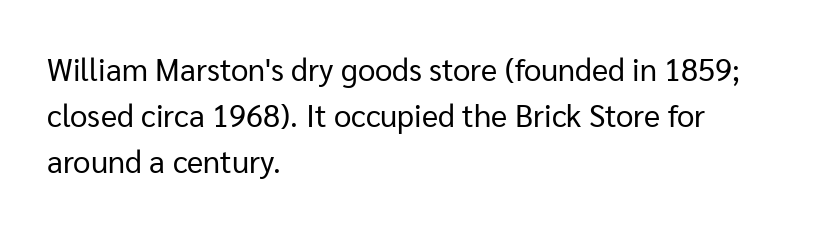
The image shows 31 px regular-weight sans-serif type, upright; set left-aligned, normal line spacing (1.48x), normal letter spacing, not underlined; low stroke contrast and a medium x-height.
